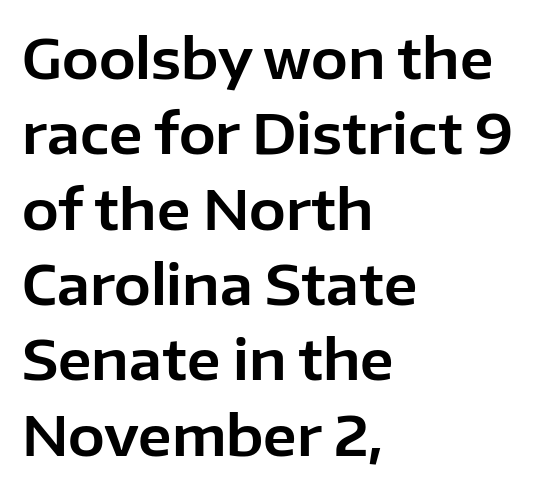
{"serif": "no", "italic": "no", "width": "normal", "stroke_contrast": "low", "x_height": "medium", "monospaced": "no", "underline": "no", "align": "left", "line_spacing": "normal", "line_spacing_ratio": 1.37, "letter_spacing": "normal", "letter_spacing_em": 0.0, "glyph_px": 55}
